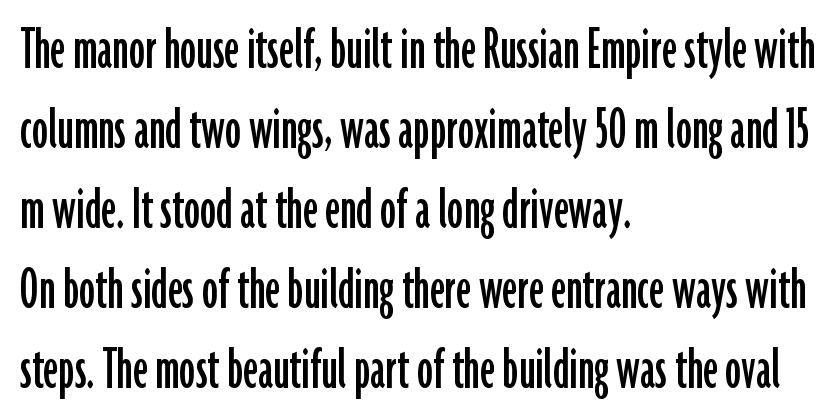
These lines are set flush left with a ragged right edge. The area under the type is left untouched. The letters advance in unequal steps, a hallmark of proportional type. The rendering keeps characters at their native spacing. Does the lettering tilt? It doesn't — this is upright. Nothing sits at the stroke ends, so this counts as sans-serif.
